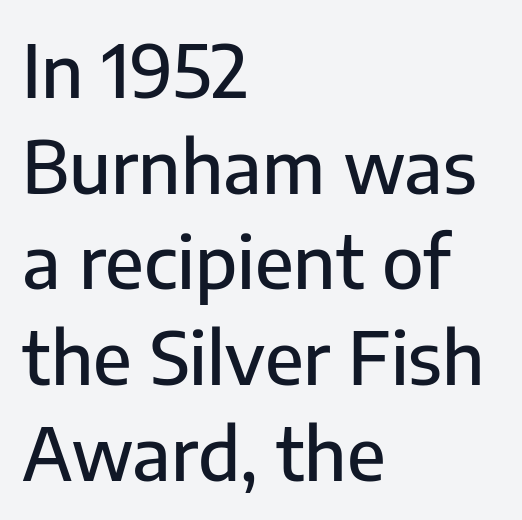
Observe the absence of serifs on each vertical stroke in this sample. Between one letter and the next there's only the usual sliver of space. The letters stand straight up with perfectly vertical stems. Leading: standard. Alignment: flush left. The space beneath each line is pristine and unruled.
